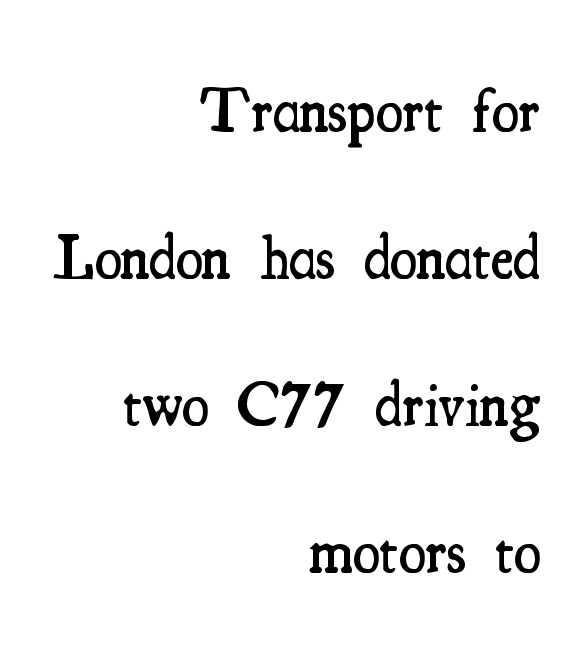
The image shows 62 px semibold, condensed serif type, upright; set right-aligned, loose line spacing (2.37x), normal letter spacing, not underlined; medium stroke contrast and a small x-height.
